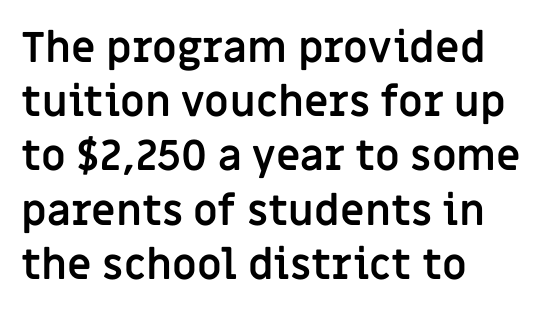
Q: Is the text bold? A: Yes.
Q: Is the text italic (slanted)? A: No, it is upright.
Q: Is the typeface a serif or a sans-serif typeface? A: Sans-serif.
Q: Is the text underlined? A: No.
Q: How is the paragraph aligned? A: Left-aligned.
Q: Is the spacing between letters normal or unusually wide? A: Normal.
Q: Is the spacing between lines tight, normal or loose? A: Normal.
Q: Width (condensed, normal, or wide)? A: Normal.
Q: Stroke contrast? A: Low.
Q: x-height? A: Large.
Q: Monospaced? A: No.
